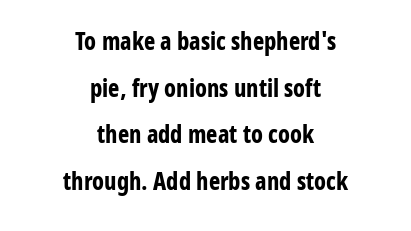
The image shows 24 px bold type, upright; set centered, loose line spacing (1.94x), normal letter spacing, not underlined.
